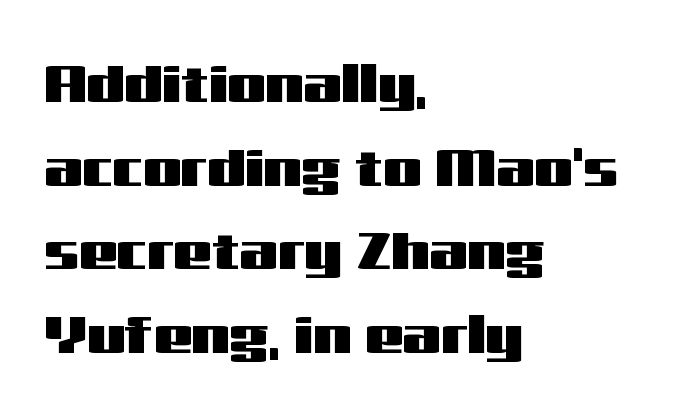
The image shows 54 px wide sans-serif type, upright; set left-aligned, normal line spacing (1.55x), normal letter spacing, not underlined; medium stroke contrast and a medium x-height.
